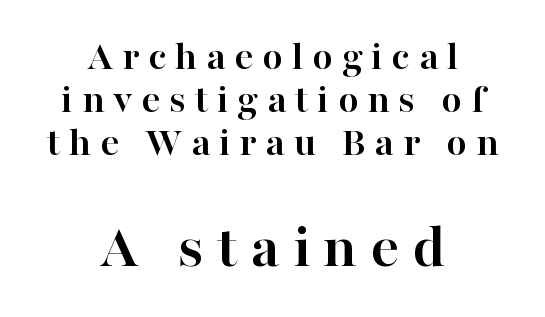
Q: Is the text bold? A: Yes.
Q: Is the text italic (slanted)? A: No, it is upright.
Q: Is the typeface a serif or a sans-serif typeface? A: Serif.
Q: Is the text underlined? A: No.
Q: How is the paragraph aligned? A: Centered.
Q: Is the spacing between letters normal or unusually wide? A: Unusually wide.
Q: Is the spacing between lines tight, normal or loose? A: Tight.
Q: Which block of text is set in a larger size, the first (top) or the second (bottom)? A: The second (bottom) one.
Q: Width (condensed, normal, or wide)? A: Normal.
Q: Stroke contrast? A: High.
Q: x-height? A: Medium.
Q: Monospaced? A: No.
